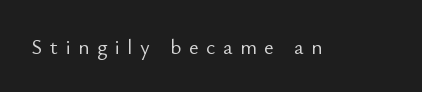
Q: Is the text bold? A: No.
Q: Is the text italic (slanted)? A: No, it is upright.
Q: Is the text underlined? A: No.
Q: Is the spacing between letters normal or unusually wide? A: Unusually wide.
